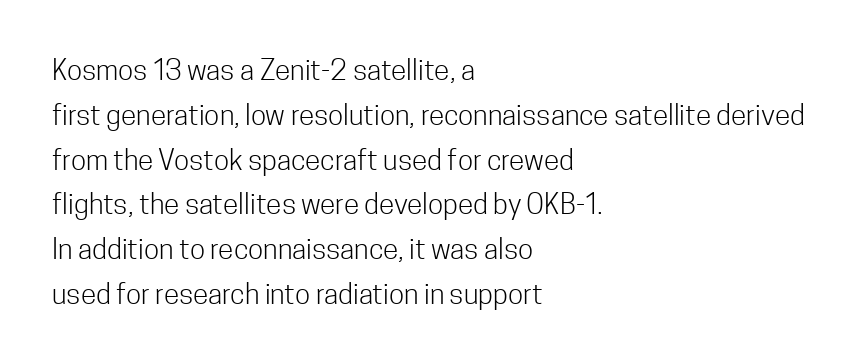
The image shows 28 px light, condensed sans-serif type, upright; set left-aligned, normal line spacing (1.6x), normal letter spacing, not underlined; low stroke contrast and a medium x-height.
